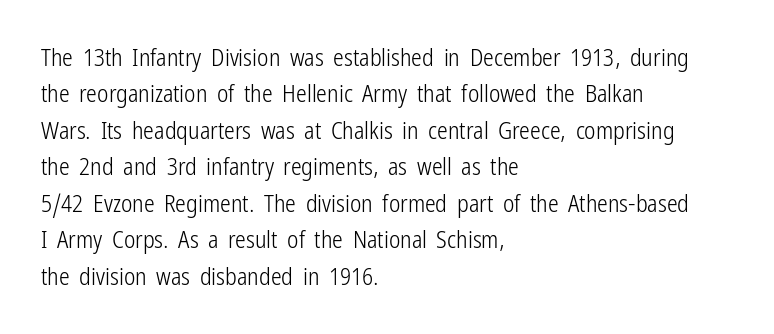
The foot of each line stays bare and open. These lines stack with their left ends in a neat column. Italic: no, the glyphs are upright roman. These lines sit exactly where default settings would place them.
